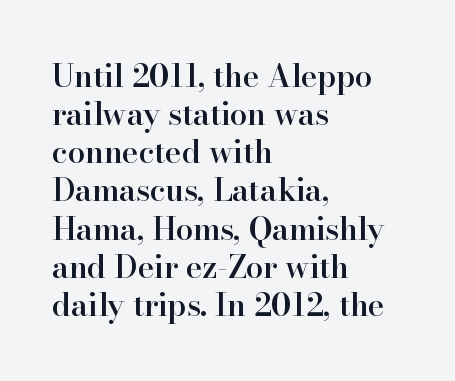
Q: Is the text bold? A: Semi-bold.
Q: Is the text italic (slanted)? A: No, it is upright.
Q: Is the typeface a serif or a sans-serif typeface? A: Serif.
Q: Is the text underlined? A: No.
Q: How is the paragraph aligned? A: Left-aligned.
Q: Is the spacing between letters normal or unusually wide? A: Normal.
Q: Width (condensed, normal, or wide)? A: Normal.
Q: Stroke contrast? A: High.
Q: x-height? A: Small.
Q: Monospaced? A: No.
